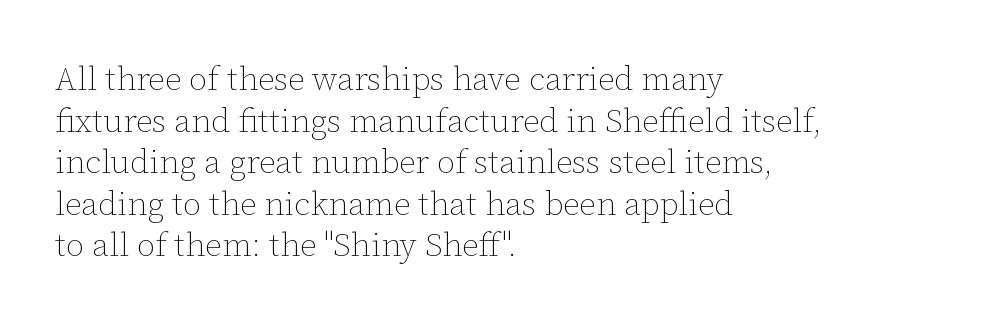
The image shows 33 px thin type, upright; set left-aligned, normal line spacing (1.26x), normal letter spacing, not underlined; low stroke contrast and a medium x-height.
